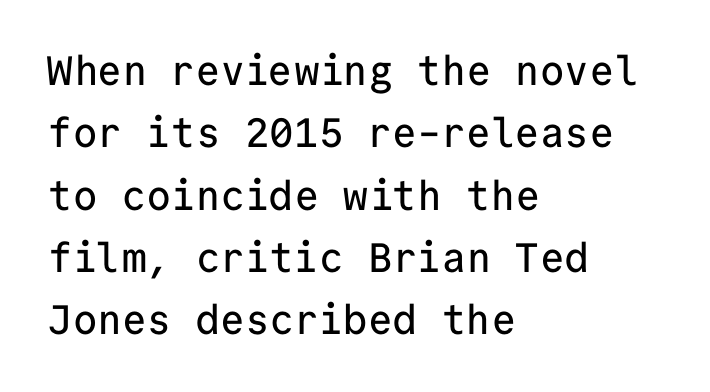
Q: Is the text italic (slanted)? A: No, it is upright.
Q: Is the typeface a serif or a sans-serif typeface? A: Sans-serif.
Q: Is the text underlined? A: No.
Q: How is the paragraph aligned? A: Left-aligned.
Q: Is the spacing between letters normal or unusually wide? A: Normal.
Q: Is the spacing between lines tight, normal or loose? A: Normal.
Q: Width (condensed, normal, or wide)? A: Normal.
Q: Stroke contrast? A: Low.
Q: x-height? A: Medium.
Q: Monospaced? A: Yes.
